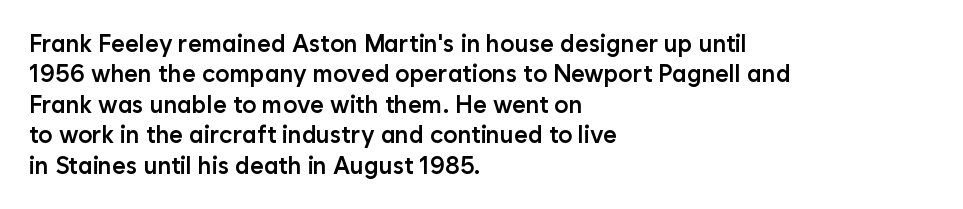
{"italic": "no", "bold": "semi", "underline": "no", "align": "left", "line_spacing": "normal", "line_spacing_ratio": 1.27, "letter_spacing": "normal", "letter_spacing_em": 0.0, "glyph_px": 24}
